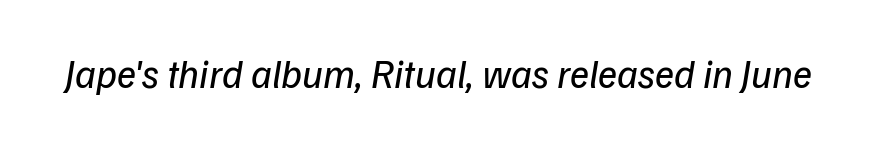
The image shows 40 px regular-weight type, italic (leaning right); set normal letter spacing, not underlined; low stroke contrast and a medium x-height.
